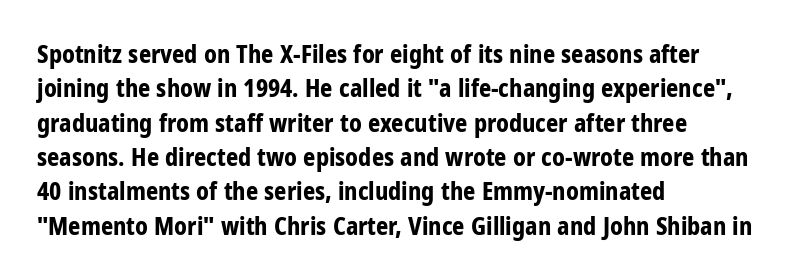
The passage shown is emphatically bold. The space directly below the letters is spotless. Italic? Not at all — the glyphs are vertical. The block of text has a typical density, with ordinary space between rows.
